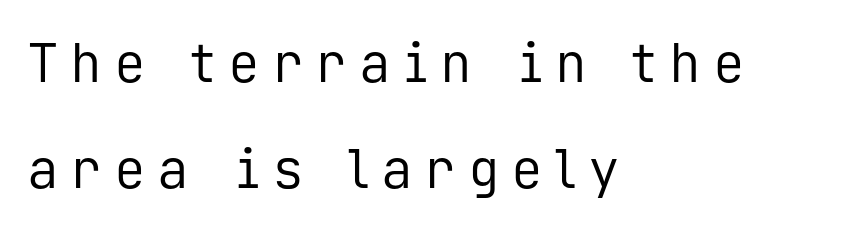
Q: Is the text bold? A: No.
Q: Is the text italic (slanted)? A: No, it is upright.
Q: Is the typeface a serif or a sans-serif typeface? A: Sans-serif.
Q: Is the text underlined? A: No.
Q: How is the paragraph aligned? A: Left-aligned.
Q: Is the spacing between letters normal or unusually wide? A: Unusually wide.
Q: Is the spacing between lines tight, normal or loose? A: Loose.
Q: Width (condensed, normal, or wide)? A: Normal.
Q: Stroke contrast? A: Low.
Q: x-height? A: Medium.
Q: Monospaced? A: Yes.
